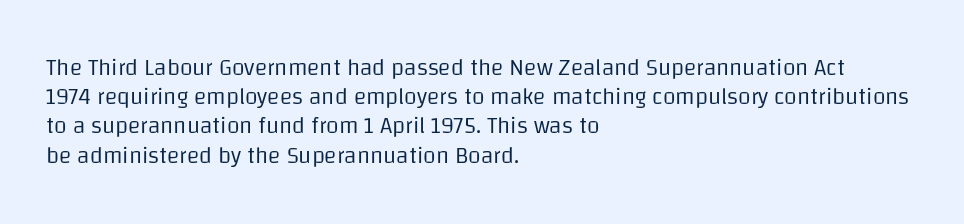
The image shows 23 px text type, upright; set left-aligned, normal line spacing (1.27x), normal letter spacing, not underlined.
